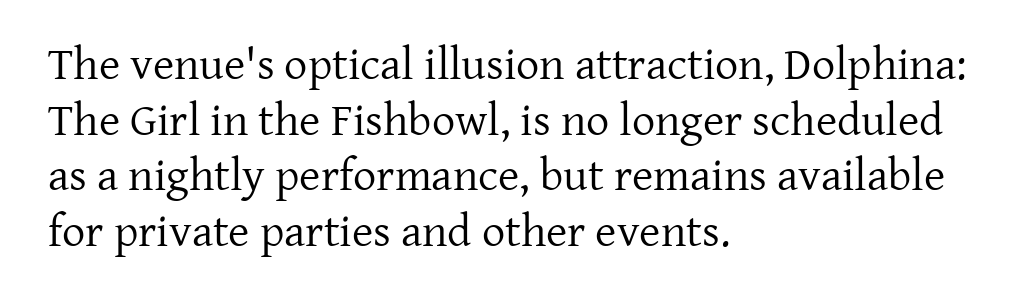
A typesetter would call this zero additional tracking. Check where the strokes stop: tiny serifs finish them off. The axis of the letterforms is exactly vertical. The letters look calm and open, with moderate or lighter stems.
